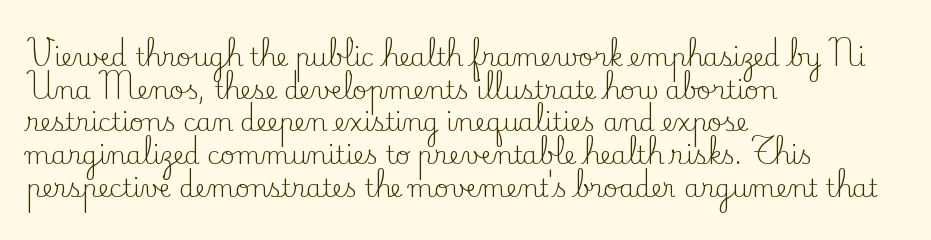
Q: Is the text bold? A: No.
Q: Is the text italic (slanted)? A: No, it is upright.
Q: Is the text underlined? A: No.
Q: How is the paragraph aligned? A: Left-aligned.
Q: Is the spacing between letters normal or unusually wide? A: Normal.
Q: Is the spacing between lines tight, normal or loose? A: Normal.
